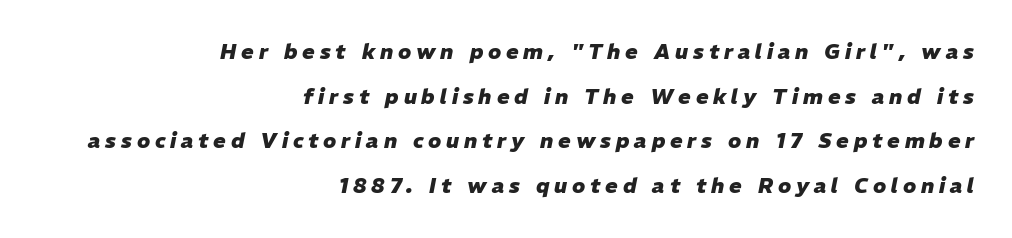
{"italic": "yes", "lean": "right", "slant_degrees": 11, "bold": "yes", "underline": "no", "align": "right", "line_spacing": "loose", "line_spacing_ratio": 2.13, "letter_spacing": "wide", "letter_spacing_em": 0.23, "glyph_px": 21}
